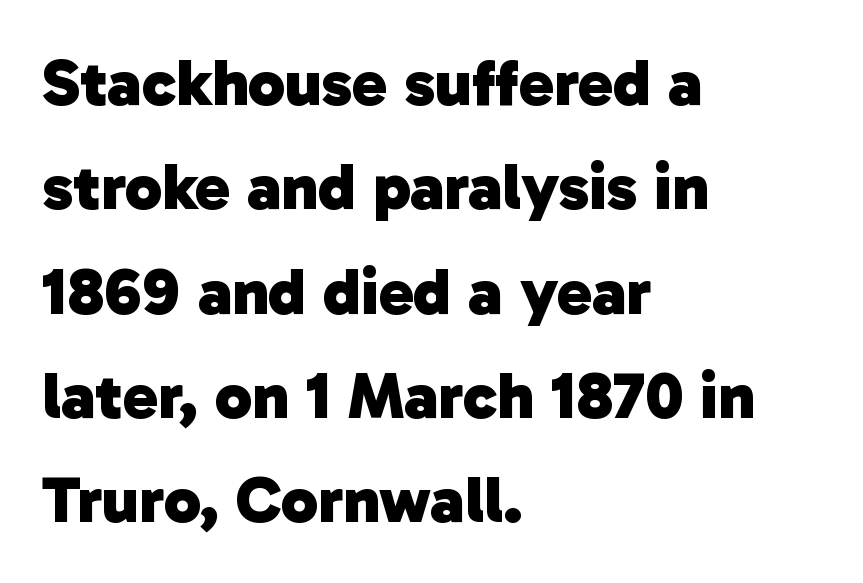
In CSS terms this would be text-align: left. You can tell from the bare stems that sans-serif type was used. Underlining? Definitely not there. The rendering uses natural spacing where letterforms have individual widths.
